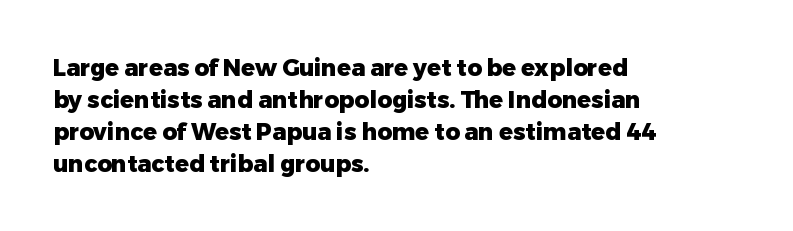
Q: Is the text bold? A: Yes.
Q: Is the text italic (slanted)? A: No, it is upright.
Q: Is the text underlined? A: No.
Q: How is the paragraph aligned? A: Left-aligned.
Q: Is the spacing between letters normal or unusually wide? A: Normal.
Q: Is the spacing between lines tight, normal or loose? A: Normal.
